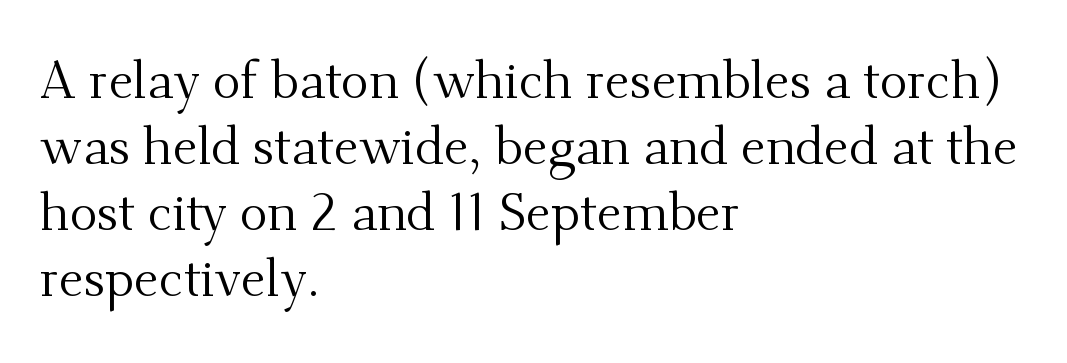
Normally led — the rows are evenly, conventionally spaced. Unbolded letterforms with no extra heft. The passage shown is typeset with a serif family. Bare-footed words on every line.
